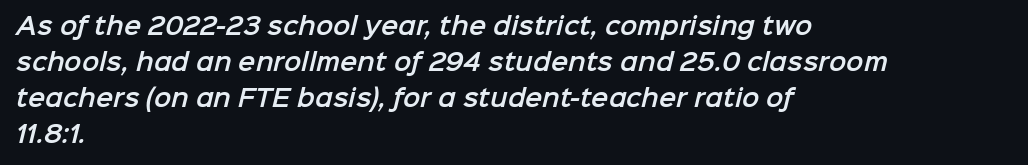
Compared with typical paragraphs, the rows here are spaced about the same. Short note: letters normally spaced. Visually the block forms a straight wall on the left and a jagged coastline on the right. The gap between lines stays unmarked.
